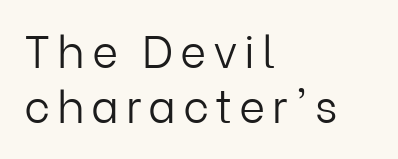
{"serif": "no", "italic": "no", "bold": "no", "weight": "light", "width": "normal", "stroke_contrast": "low", "x_height": "medium", "monospaced": "no", "underline": "no", "align": "left", "line_spacing_ratio": 1.22, "glyph_px": 45}
